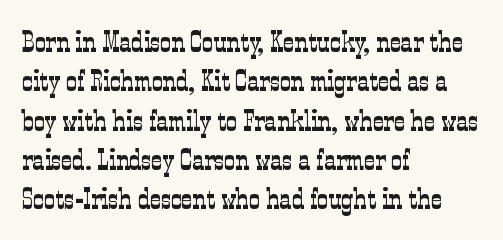
{"serif": "yes", "italic": "no", "bold": "no", "weight": "light", "width": "condensed", "stroke_contrast": "low", "x_height": "medium", "monospaced": "no", "underline": "no", "align": "left", "line_spacing": "normal", "line_spacing_ratio": 1.31, "letter_spacing": "normal", "letter_spacing_em": 0.0, "glyph_px": 30}
